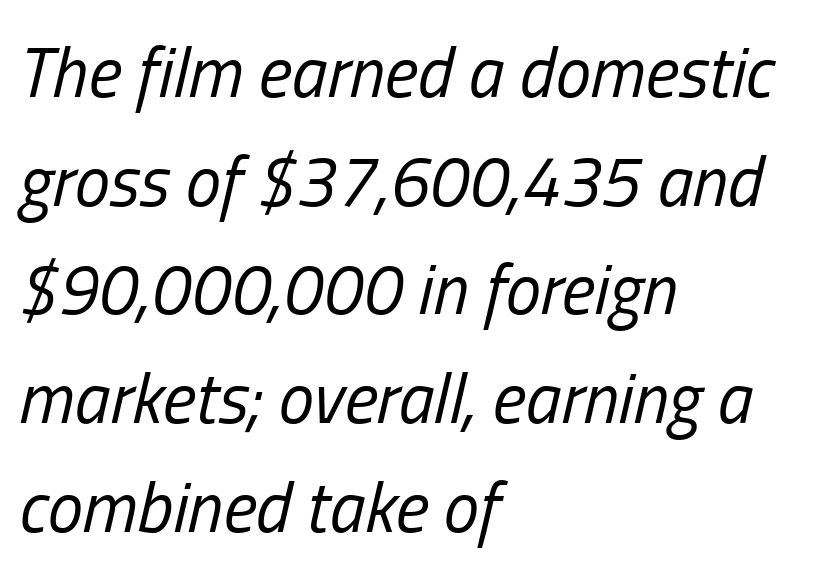
Q: Is the text bold? A: No.
Q: Is the text italic (slanted)? A: Yes, it leans right by about 13 degrees.
Q: Is the text underlined? A: No.
Q: How is the paragraph aligned? A: Left-aligned.
Q: Is the spacing between letters normal or unusually wide? A: Normal.
Q: Is the spacing between lines tight, normal or loose? A: Normal.
Q: Width (condensed, normal, or wide)? A: Condensed.
Q: Stroke contrast? A: Low.
Q: x-height? A: Medium.
Q: Monospaced? A: No.
